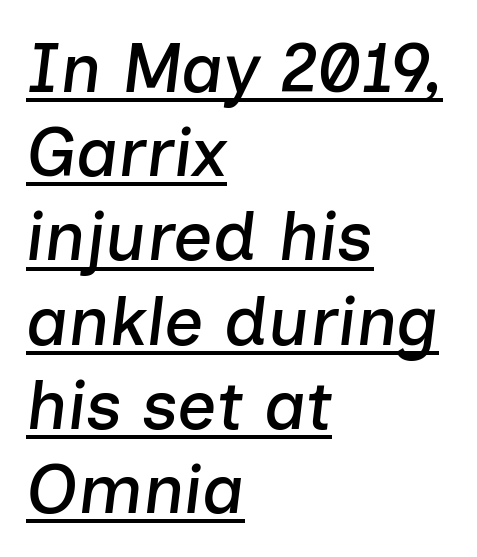
{"italic": "yes", "lean": "right", "slant_degrees": 7, "width": "normal", "stroke_contrast": "low", "x_height": "medium", "monospaced": "no", "underline": "yes", "align": "left", "line_spacing_ratio": 1.22, "letter_spacing": "normal", "letter_spacing_em": 0.0, "glyph_px": 69}
